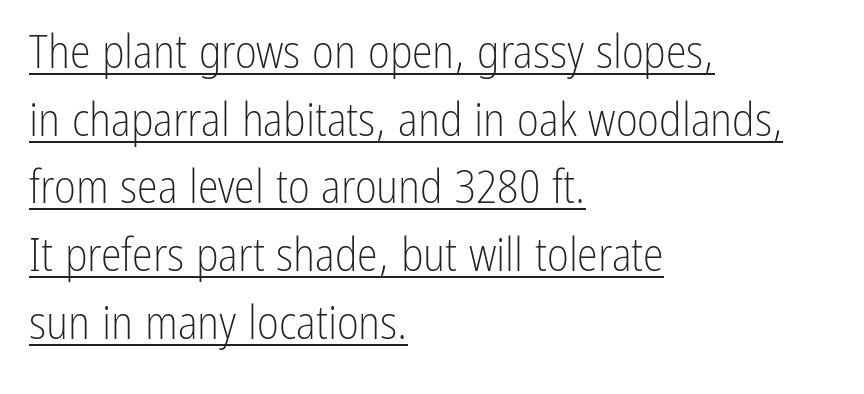
The image shows 47 px light, condensed sans-serif type, upright; set left-aligned, normal line spacing (1.44x), normal letter spacing, underlined; low stroke contrast and a medium x-height.
